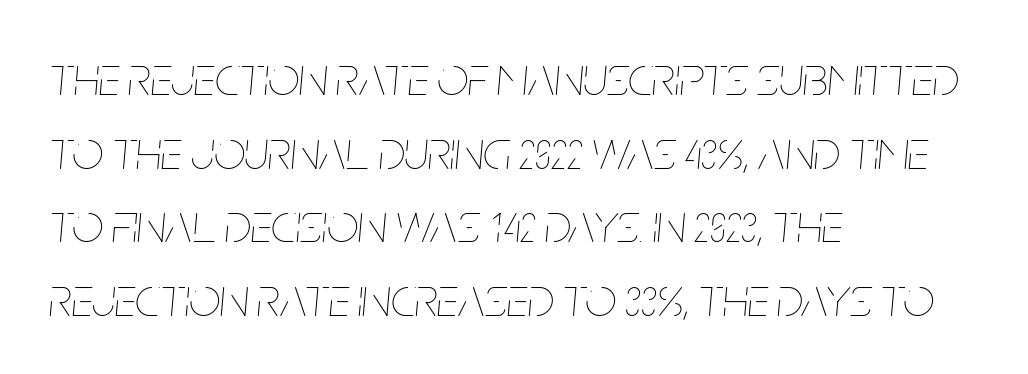
The image shows 55 px thin, condensed type, italic (leaning right); set left-aligned, normal line spacing (1.34x), normal letter spacing, not underlined; low stroke contrast and a large x-height.
